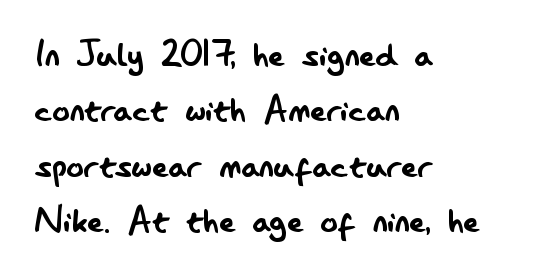
If you drew a ruler down the left edge, every line would touch it. Nobody touched the tracking dial on this one. The letters stand straight up with perfectly vertical stems. No extra ink here — the face is not bold.
